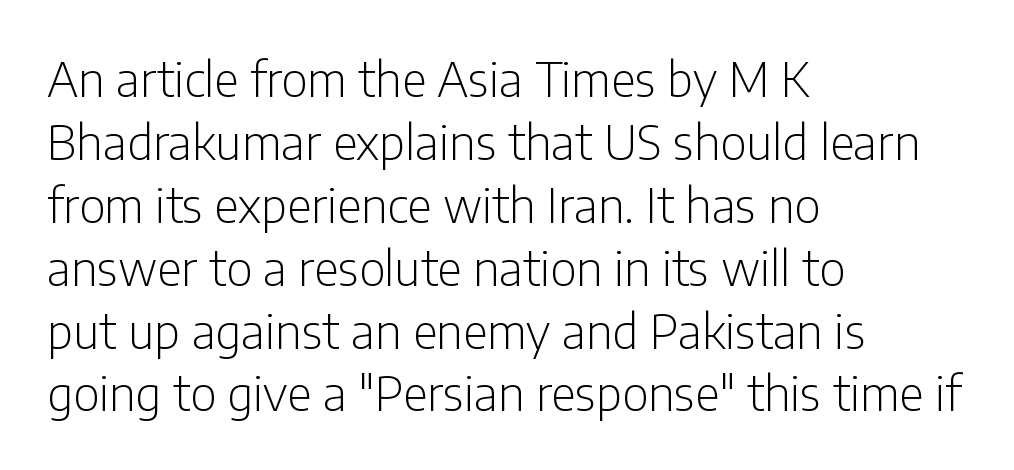
{"serif": "no", "italic": "no", "bold": "no", "weight": "light", "width": "condensed", "stroke_contrast": "low", "x_height": "medium", "monospaced": "no", "underline": "no", "align": "left", "line_spacing": "normal", "line_spacing_ratio": 1.31, "letter_spacing": "normal", "letter_spacing_em": 0.0, "glyph_px": 48}
